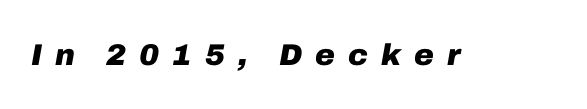
The image shows 30 px heavy type, italic (leaning right); set unusually wide letter spacing (+0.43 em), not underlined; low stroke contrast and a medium x-height.
